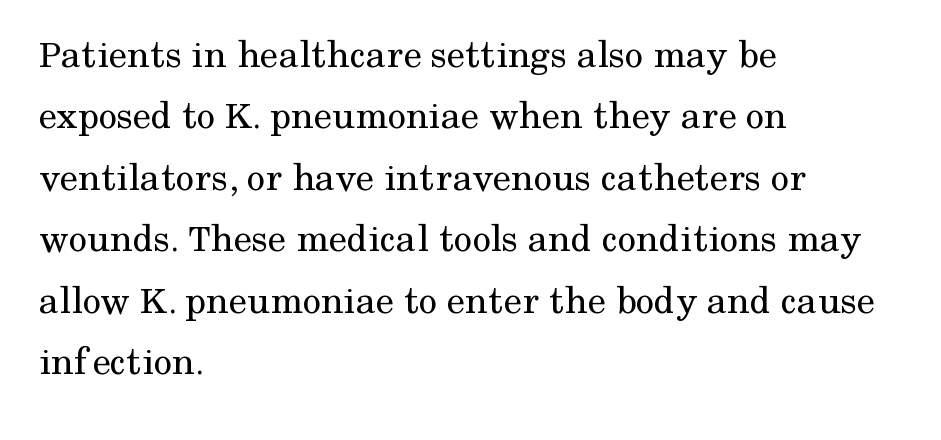
The image shows 41 px regular-weight serif type, upright; set left-aligned, normal line spacing (1.5x), normal letter spacing, not underlined; medium stroke contrast and a medium x-height.
